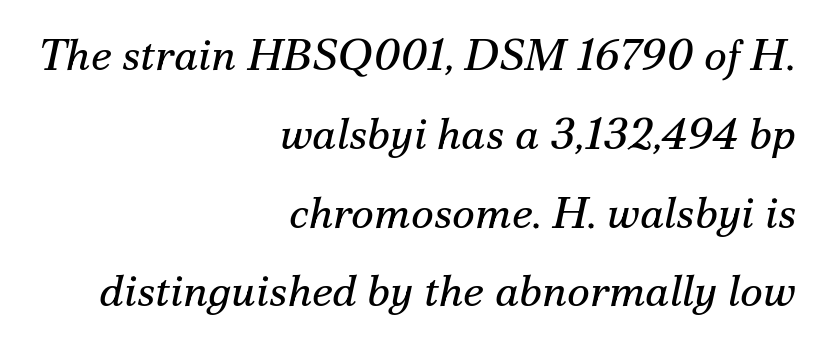
{"serif": "yes", "italic": "yes", "lean": "right", "slant_degrees": 12, "bold": "no", "weight": "regular", "width": "normal", "stroke_contrast": "medium", "x_height": "small", "monospaced": "no", "underline": "no", "align": "right", "line_spacing_ratio": 1.79, "letter_spacing": "normal", "letter_spacing_em": 0.0, "glyph_px": 44}
